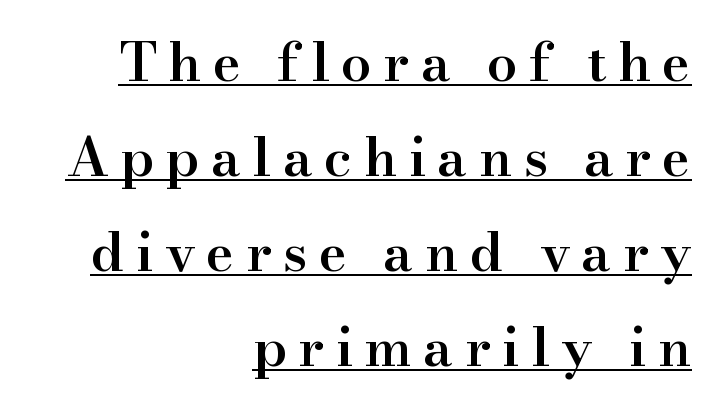
Q: Is the text bold? A: Semi-bold.
Q: Is the text italic (slanted)? A: No, it is upright.
Q: Is the typeface a serif or a sans-serif typeface? A: Serif.
Q: Is the text underlined? A: Yes.
Q: How is the paragraph aligned? A: Right-aligned.
Q: Is the spacing between letters normal or unusually wide? A: Unusually wide.
Q: Width (condensed, normal, or wide)? A: Normal.
Q: Stroke contrast? A: High.
Q: x-height? A: Small.
Q: Monospaced? A: No.
